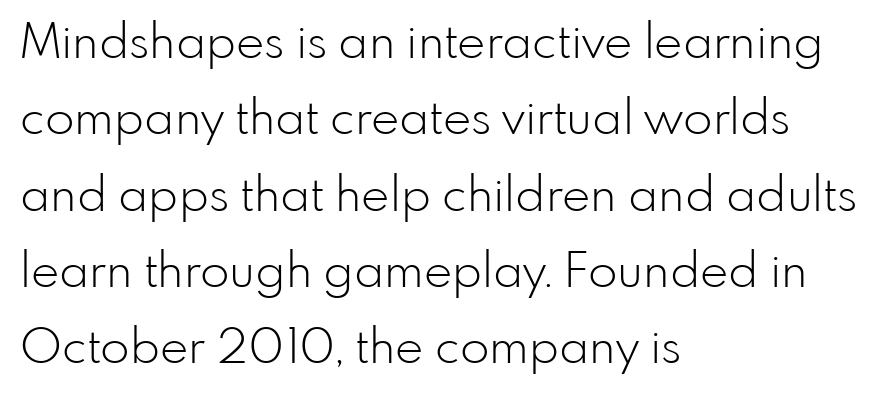
Q: Is the text bold? A: No.
Q: Is the text italic (slanted)? A: No, it is upright.
Q: Is the typeface a serif or a sans-serif typeface? A: Sans-serif.
Q: Is the text underlined? A: No.
Q: How is the paragraph aligned? A: Left-aligned.
Q: Is the spacing between letters normal or unusually wide? A: Normal.
Q: Is the spacing between lines tight, normal or loose? A: Normal.
Q: Width (condensed, normal, or wide)? A: Normal.
Q: Stroke contrast? A: Low.
Q: x-height? A: Small.
Q: Monospaced? A: No.
